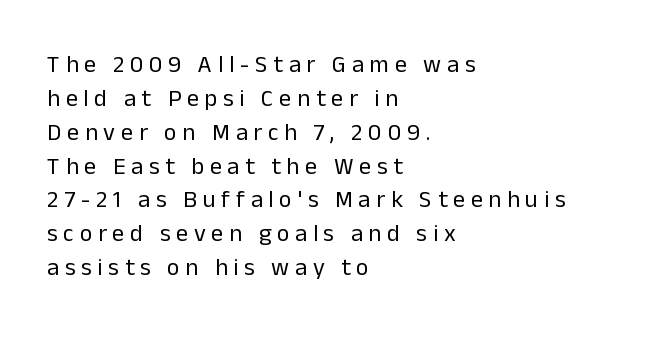
{"italic": "no", "bold": "no", "underline": "no", "align": "left", "line_spacing": "normal", "line_spacing_ratio": 1.41, "letter_spacing": "wide", "letter_spacing_em": 0.24, "glyph_px": 24}
